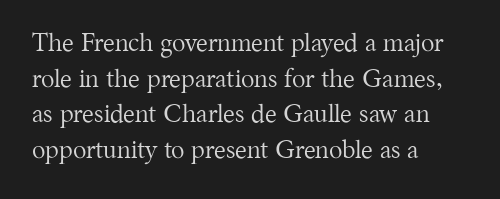
{"italic": "no", "bold": "no", "underline": "no", "align": "left", "line_spacing": "normal", "line_spacing_ratio": 1.43, "letter_spacing": "normal", "letter_spacing_em": 0.0, "glyph_px": 25}
